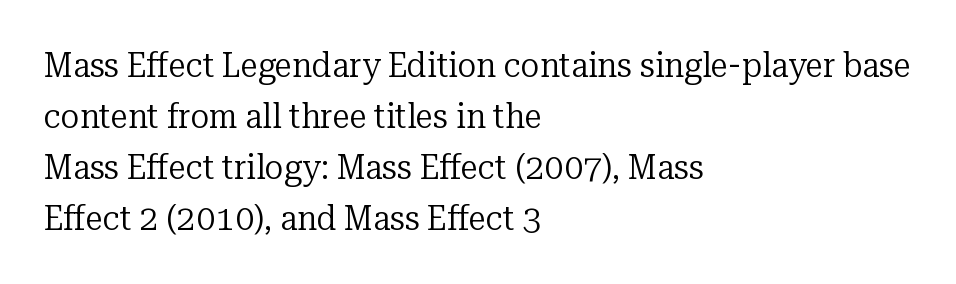
The image shows 35 px regular-weight serif type, upright; set left-aligned, normal line spacing (1.46x), normal letter spacing, not underlined; low stroke contrast and a medium x-height.
